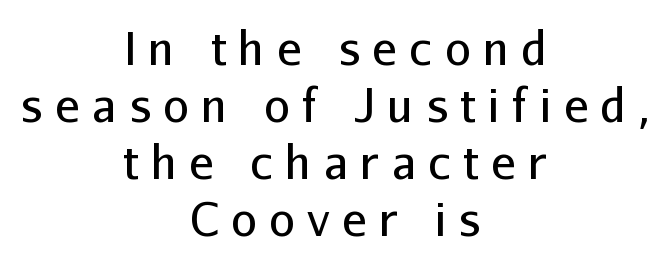
The image shows 46 px regular-weight sans-serif type, upright; set centered, line spacing 1.24x, unusually wide letter spacing (+0.27 em), not underlined; low stroke contrast and a medium x-height.
